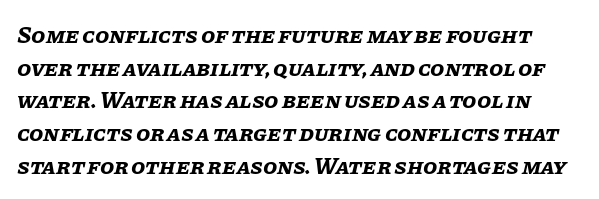
These lines keep a tight, regular rhythm from letter to letter. Looking at the ascenders, they clearly lean. Horizontal bands of white between lines are of average thickness. Rule under the text: the space is simply empty. Heavy, bold letterforms.
